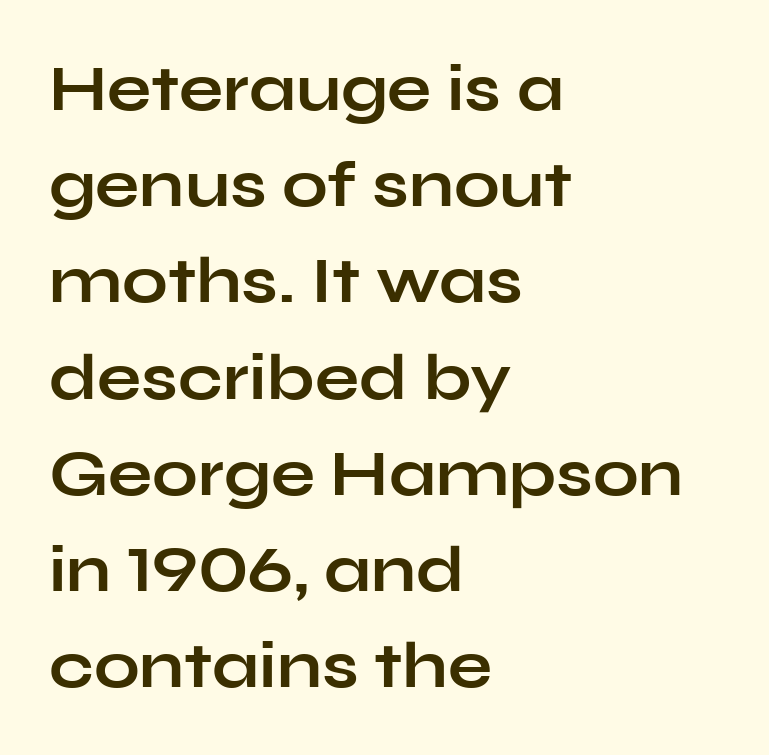
How would I describe the line gaps? Plain and ordinary. Type style note: lacks serifs. Bare-footed words on every line. Characters remain perfectly vertical along every line.
